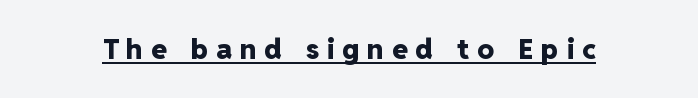
The image shows 28 px heavy sans-serif type, upright; set unusually wide letter spacing (+0.29 em), underlined; low stroke contrast and a medium x-height.
